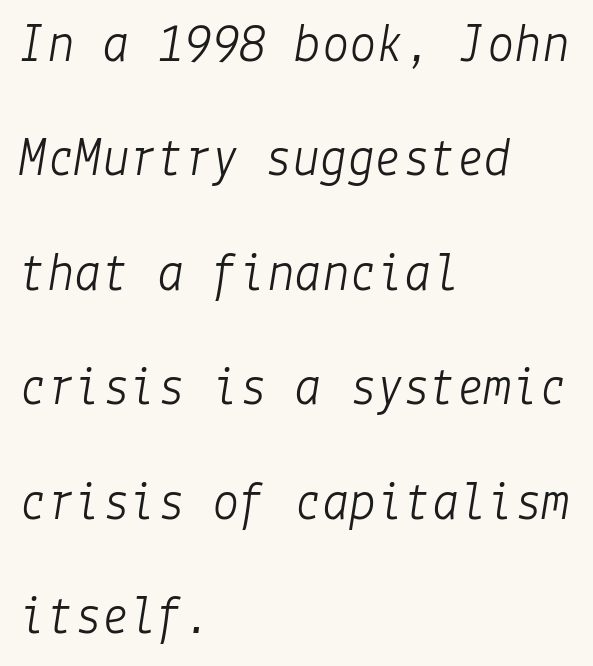
Q: Is the text bold? A: No.
Q: Is the text italic (slanted)? A: Yes, it leans right by about 9 degrees.
Q: Is the text underlined? A: No.
Q: How is the paragraph aligned? A: Left-aligned.
Q: Is the spacing between letters normal or unusually wide? A: Normal.
Q: Is the spacing between lines tight, normal or loose? A: Loose.
Q: Width (condensed, normal, or wide)? A: Normal.
Q: Stroke contrast? A: Low.
Q: x-height? A: Medium.
